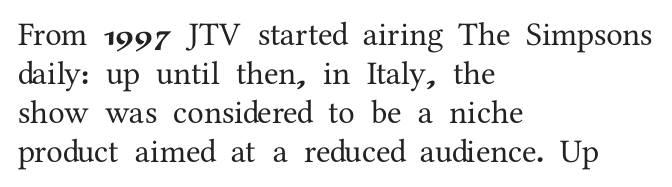
The image shows 33 px serif type, upright; set left-aligned, line spacing 1.18x, normal letter spacing, not underlined; medium stroke contrast and a medium x-height.
